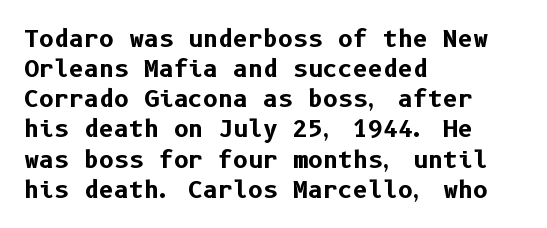
Does extra space separate the letters? No, they use regular spacing. The passage is arranged the way most books set body copy — flush left. Successive baselines arrive at the customary interval. Posture: upright roman. Is the type bold? Yes — the strokes are clearly thick and heavy.
